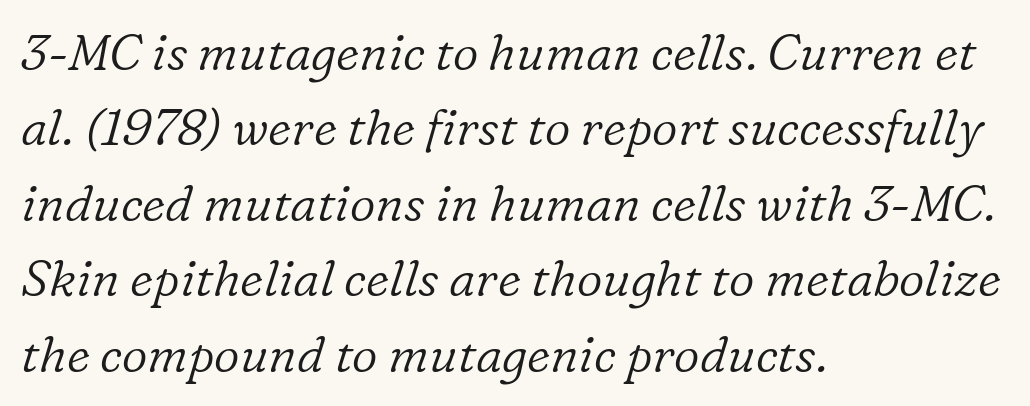
The image shows 50 px light serif type, italic (leaning right); set left-aligned, normal line spacing (1.51x), normal letter spacing, not underlined; low stroke contrast and a medium x-height.
